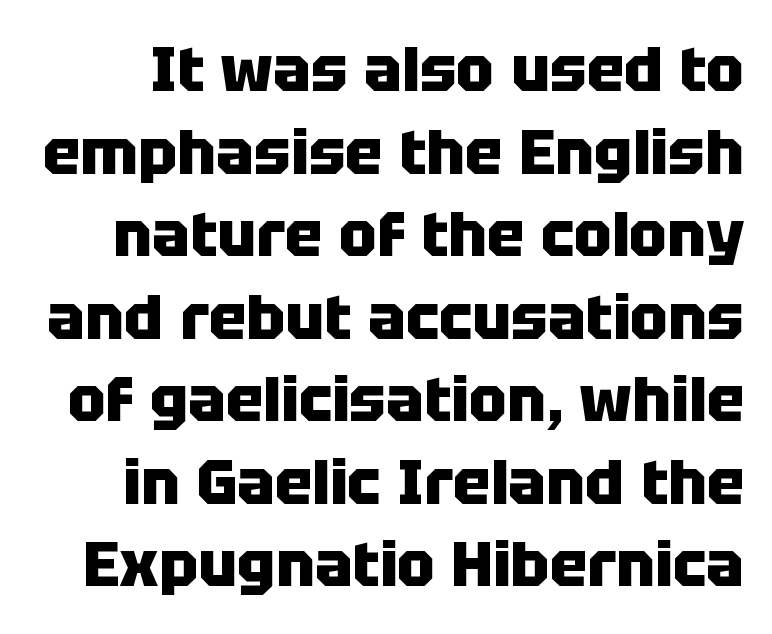
{"serif": "no", "italic": "no", "bold": "yes", "weight": "heavy", "width": "normal", "stroke_contrast": "low", "x_height": "large", "monospaced": "no", "underline": "no", "line_spacing": "normal", "line_spacing_ratio": 1.31, "letter_spacing": "normal", "letter_spacing_em": 0.0, "glyph_px": 63}
